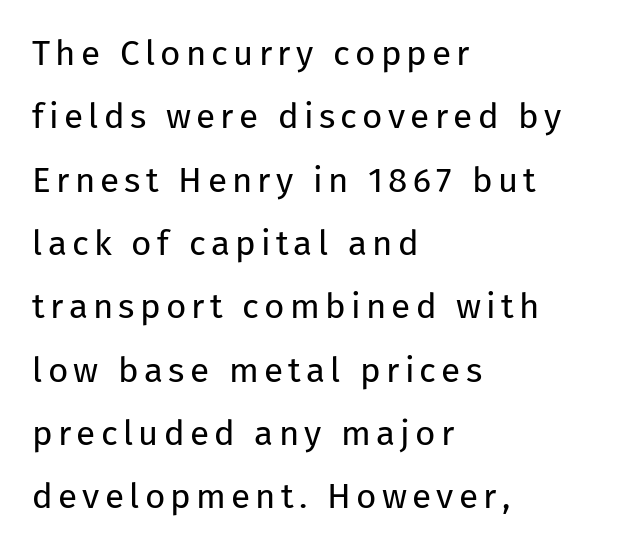
This sample is left-justified, so line endings fall wherever the words run out. Does the type have serifs? No, each stem ends abruptly. Is this a fixed-width face? No — the glyphs have proportional, varying widths. These lines were composed using upright roman letters. This rendering features lettering with no underline. Think standard paragraph weight, or any step lighter than that.
